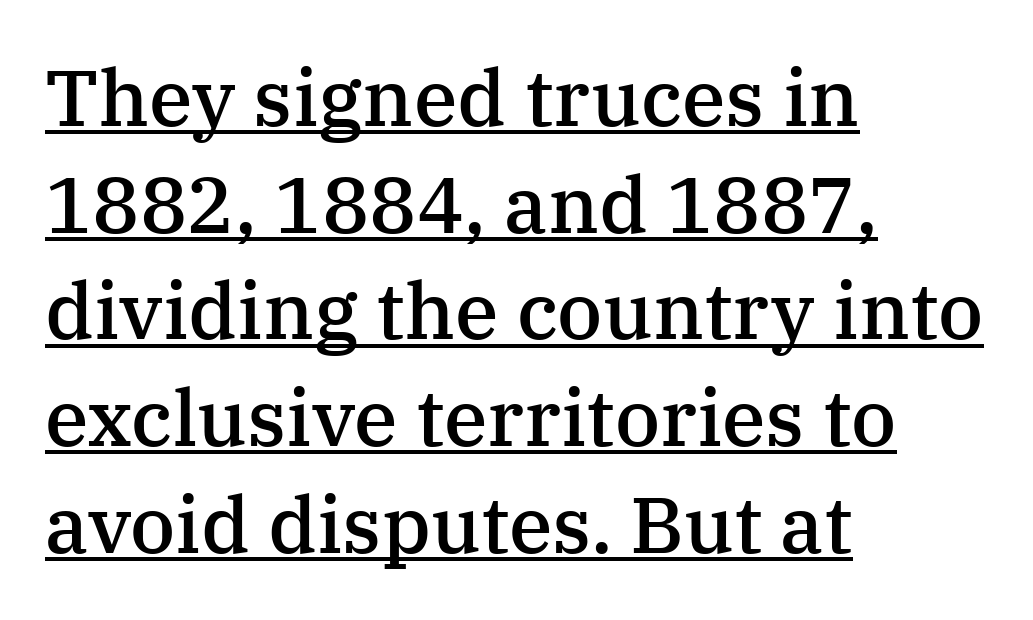
The image shows 79 px semibold serif type, upright; set left-aligned, normal line spacing (1.35x), normal letter spacing, underlined; medium stroke contrast and a medium x-height.
